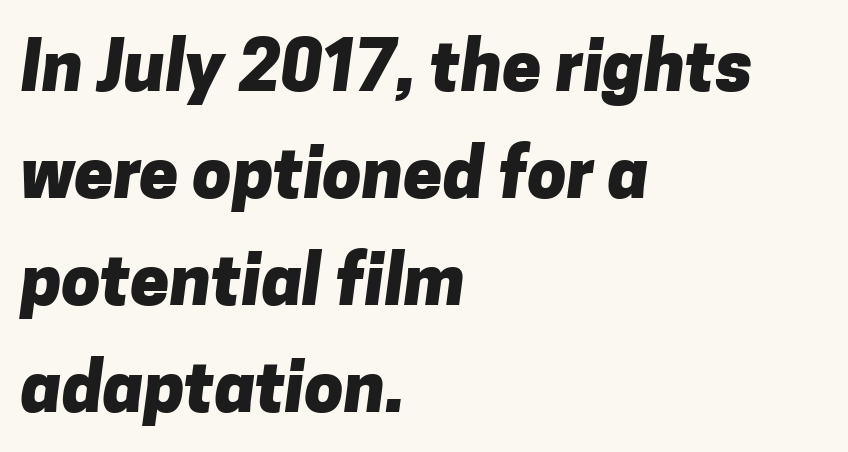
{"serif": "no", "bold": "yes", "weight": "heavy", "width": "normal", "stroke_contrast": "low", "x_height": "medium", "monospaced": "no", "underline": "no", "align": "left", "line_spacing": "normal", "line_spacing_ratio": 1.53, "letter_spacing": "normal", "letter_spacing_em": 0.0, "glyph_px": 70}
